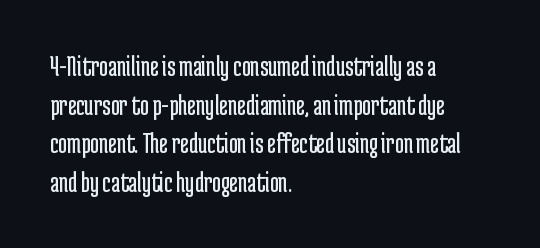
Q: Is the text bold? A: No.
Q: Is the text italic (slanted)? A: No, it is upright.
Q: Is the typeface a serif or a sans-serif typeface? A: Sans-serif.
Q: Is the text underlined? A: No.
Q: How is the paragraph aligned? A: Left-aligned.
Q: Is the spacing between letters normal or unusually wide? A: Normal.
Q: Is the spacing between lines tight, normal or loose? A: Normal.
Q: Width (condensed, normal, or wide)? A: Condensed.
Q: Stroke contrast? A: Low.
Q: x-height? A: Medium.
Q: Monospaced? A: No.
